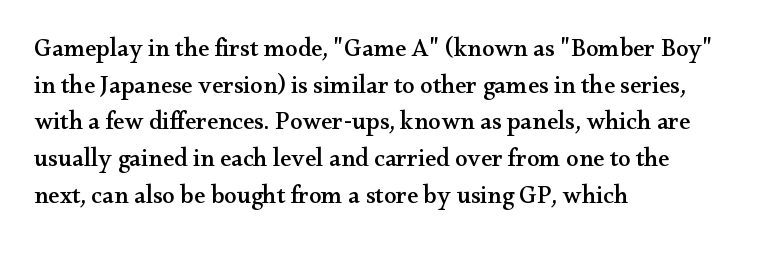
{"italic": "no", "underline": "no", "align": "left", "line_spacing": "normal", "line_spacing_ratio": 1.47, "letter_spacing": "normal", "letter_spacing_em": 0.0, "glyph_px": 25}
